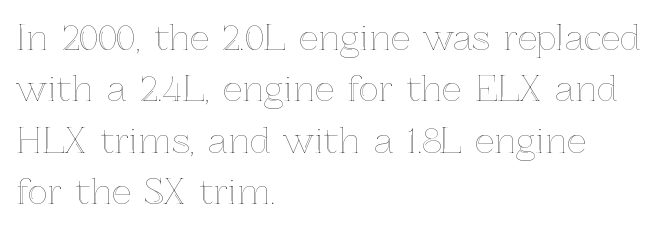
{"italic": "no", "width": "normal", "x_height": "medium", "monospaced": "no", "underline": "no", "align": "left", "line_spacing": "normal", "line_spacing_ratio": 1.51, "letter_spacing": "normal", "letter_spacing_em": 0.0, "glyph_px": 34}
